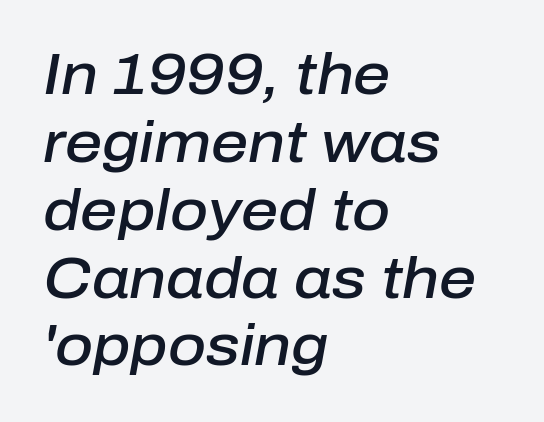
{"italic": "yes", "lean": "right", "slant_degrees": 10, "bold": "semi", "weight": "semibold", "width": "normal", "stroke_contrast": "low", "x_height": "medium", "monospaced": "no", "underline": "no", "align": "left", "line_spacing_ratio": 1.17, "letter_spacing": "normal", "letter_spacing_em": 0.0, "glyph_px": 58}
